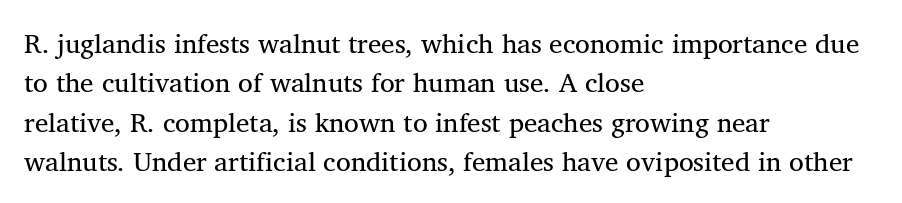
Q: Is the text bold? A: No.
Q: Is the text underlined? A: No.
Q: How is the paragraph aligned? A: Left-aligned.
Q: Is the spacing between letters normal or unusually wide? A: Normal.
Q: Is the spacing between lines tight, normal or loose? A: Normal.
